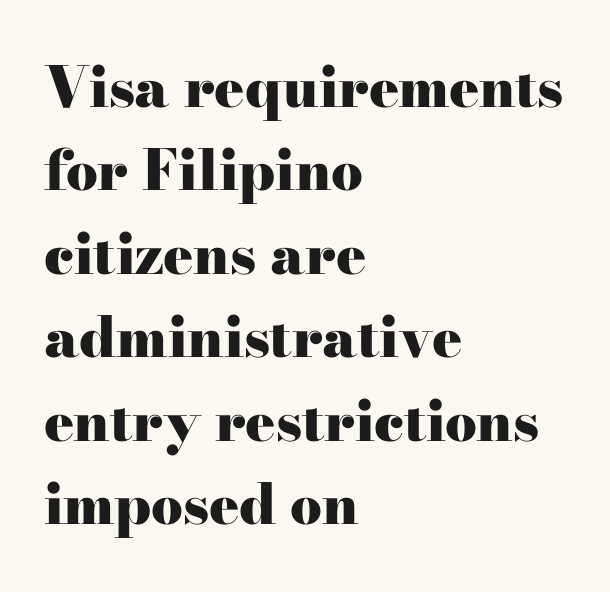
Q: Is the text bold? A: Yes.
Q: Is the text italic (slanted)? A: No, it is upright.
Q: Is the typeface a serif or a sans-serif typeface? A: Serif.
Q: Is the text underlined? A: No.
Q: How is the paragraph aligned? A: Left-aligned.
Q: Is the spacing between letters normal or unusually wide? A: Normal.
Q: Is the spacing between lines tight, normal or loose? A: Normal.
Q: Width (condensed, normal, or wide)? A: Wide.
Q: Stroke contrast? A: High.
Q: x-height? A: Small.
Q: Monospaced? A: No.
